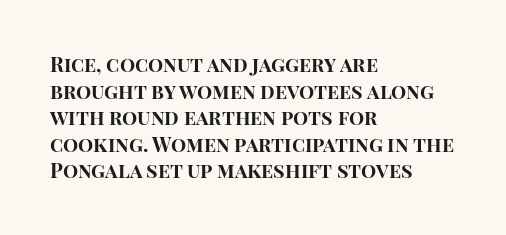
The image shows 20 px bold type, upright; set left-aligned, normal line spacing (1.33x), normal letter spacing, not underlined.
